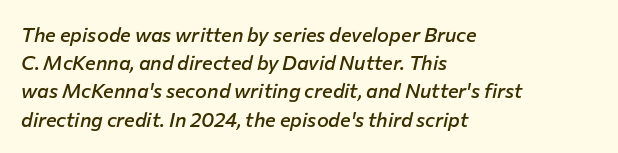
Q: Is the text bold? A: Semi-bold.
Q: Is the text italic (slanted)? A: Yes, it leans right by about 12 degrees.
Q: Is the text underlined? A: No.
Q: How is the paragraph aligned? A: Left-aligned.
Q: Is the spacing between letters normal or unusually wide? A: Normal.
Q: Is the spacing between lines tight, normal or loose? A: Normal.
